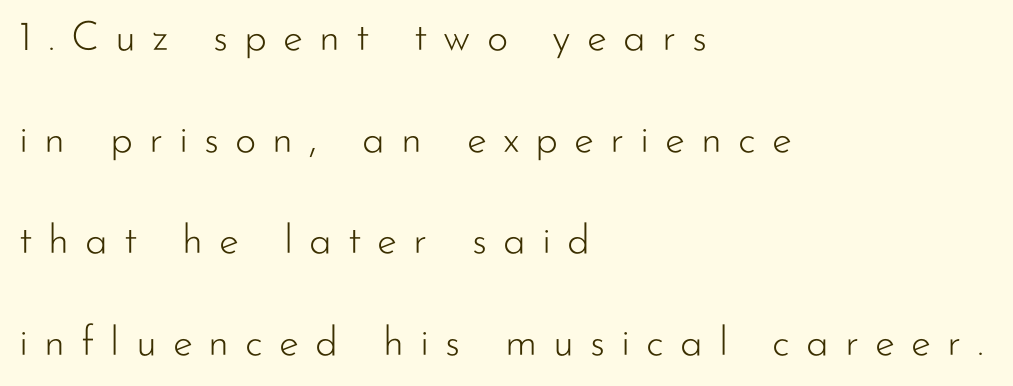
The typeface has the unassuming heft of standard copy or less. Look at the bottom of the vertical strokes: they stop flat, with no serifs. Character widths vary here, with narrow letters taking less room than wide ones. The passage is arranged the way most books set body copy — flush left.
